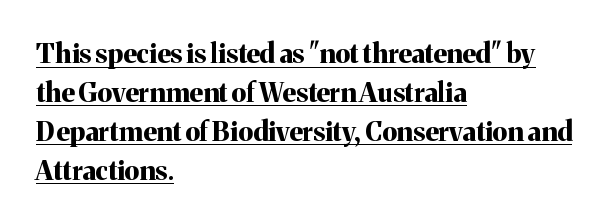
{"italic": "no", "bold": "yes", "underline": "yes", "align": "left", "line_spacing": "normal", "line_spacing_ratio": 1.44, "letter_spacing": "normal", "letter_spacing_em": 0.0, "glyph_px": 27}
